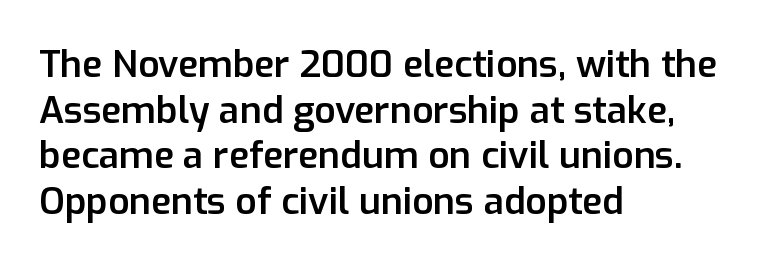
Font category for this specimen: sans-serif. This sample uses an upright cut, with every glyph sitting square on the baseline. A semibold gives these letters moderate extra thickness, short of bold. A typesetter would call this proportional, since set widths differ per character. Quick note: underline off.
